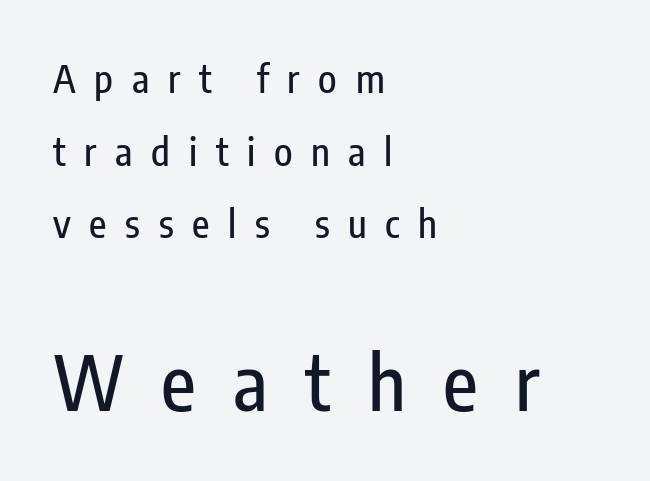
The image shows 76 px condensed sans-serif type, upright; set left-aligned, loose line spacing (1.91x), unusually wide letter spacing (+0.49 em), not underlined; the second (bottom) block is 2.0x larger; low stroke contrast and a medium x-height.
